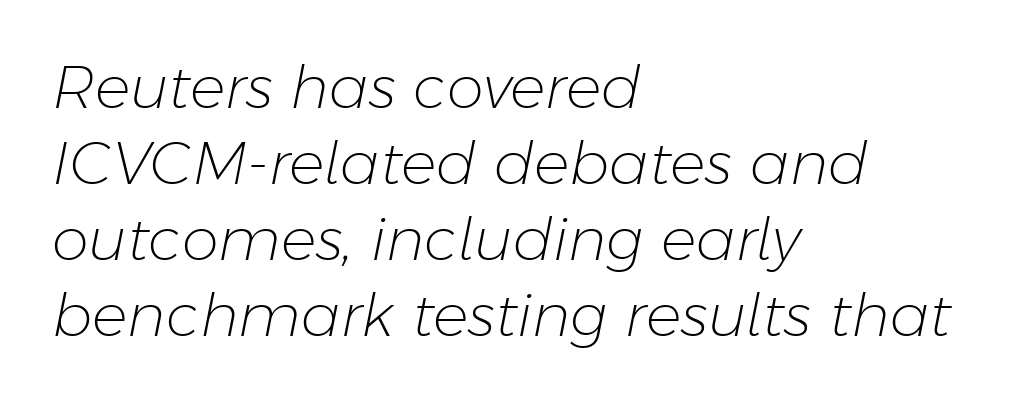
Q: Is the text bold? A: No.
Q: Is the text italic (slanted)? A: Yes, it leans right by about 11 degrees.
Q: Is the text underlined? A: No.
Q: How is the paragraph aligned? A: Left-aligned.
Q: Is the spacing between letters normal or unusually wide? A: Normal.
Q: Is the spacing between lines tight, normal or loose? A: Normal.
Q: Width (condensed, normal, or wide)? A: Normal.
Q: Stroke contrast? A: Low.
Q: x-height? A: Medium.
Q: Monospaced? A: No.
